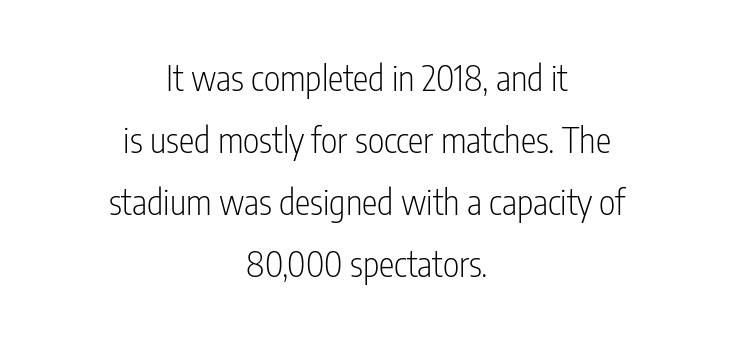
{"serif": "no", "italic": "no", "bold": "no", "weight": "light", "width": "condensed", "stroke_contrast": "low", "x_height": "medium", "monospaced": "no", "underline": "no", "align": "center", "line_spacing_ratio": 1.77, "letter_spacing": "normal", "letter_spacing_em": 0.0, "glyph_px": 35}
